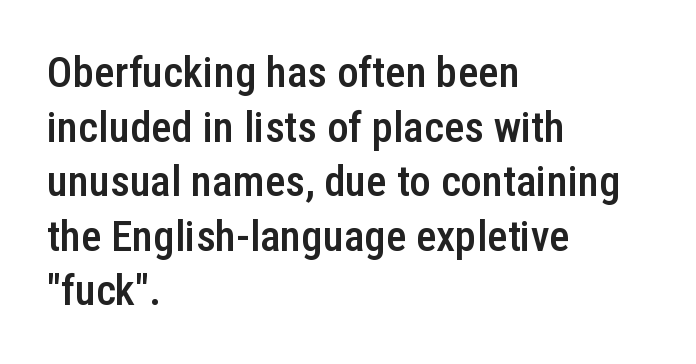
The passage is arranged the way most books set body copy — flush left. Underline: absent. This sample has the flowing, uneven cadence of proportional lettering. The strokes are fattened partway — semibold, not bold.
